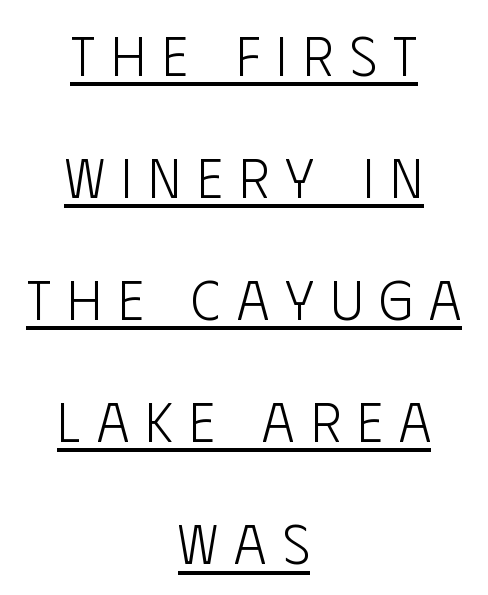
The image shows 56 px light, condensed sans-serif type, upright; set centered, loose line spacing (2.18x), unusually wide letter spacing (+0.29 em), underlined; low stroke contrast and a large x-height.
